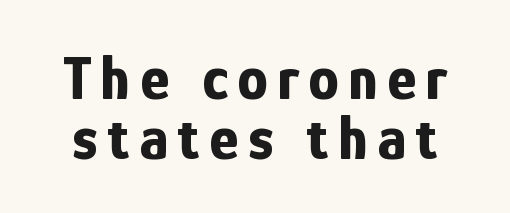
Lines of text with bare space underneath. The glyphs in this specimen are sans serif. This sample trades vertical openness for compactness between lines. These lines were composed using upright roman letters. Varying glyph widths throughout — classic text-font behaviour.
